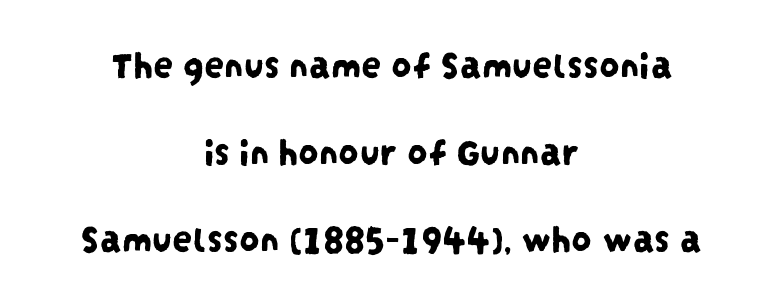
Q: Is the typeface a serif or a sans-serif typeface? A: Sans-serif.
Q: Is the text underlined? A: No.
Q: How is the paragraph aligned? A: Centered.
Q: Is the spacing between letters normal or unusually wide? A: Normal.
Q: Is the spacing between lines tight, normal or loose? A: Loose.
Q: Width (condensed, normal, or wide)? A: Condensed.
Q: Stroke contrast? A: Low.
Q: x-height? A: Large.
Q: Monospaced? A: No.
